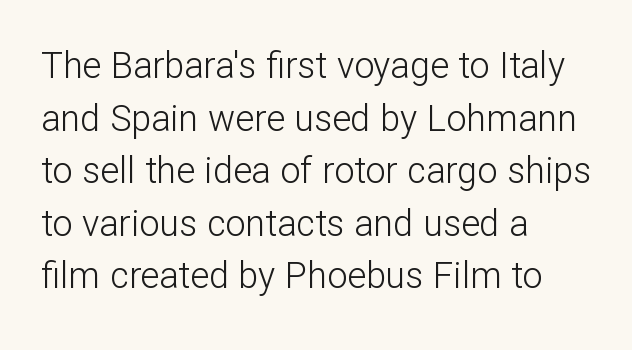
The image shows 36 px light sans-serif type, upright; set left-aligned, normal line spacing (1.46x), normal letter spacing, not underlined; low stroke contrast and a medium x-height.
